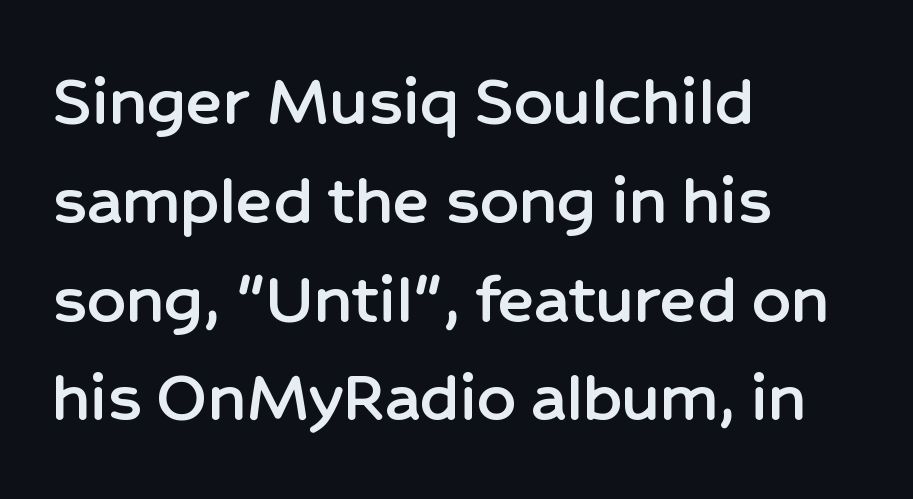
Q: Is the text italic (slanted)? A: No, it is upright.
Q: Is the typeface a serif or a sans-serif typeface? A: Sans-serif.
Q: Is the text underlined? A: No.
Q: How is the paragraph aligned? A: Left-aligned.
Q: Is the spacing between letters normal or unusually wide? A: Normal.
Q: Is the spacing between lines tight, normal or loose? A: Normal.
Q: Width (condensed, normal, or wide)? A: Normal.
Q: Stroke contrast? A: Low.
Q: x-height? A: Medium.
Q: Monospaced? A: No.
